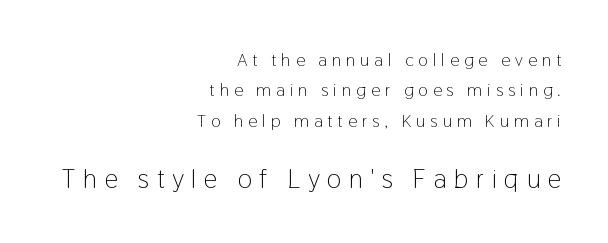
No chunkiness to these letters — they're not bold. The words here are not underlined. Caption: upper text group reduced, lower text group enlarged. A roman cut, with each character standing at attention. Every row of glyphs terminates at an identical x-position on the right. The gaps between neighbouring characters are conspicuously large.
